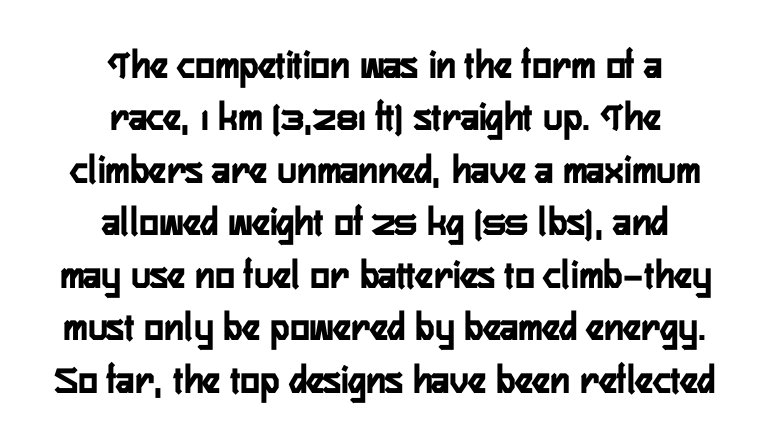
Q: Is the text bold? A: Yes.
Q: Is the text italic (slanted)? A: No, it is upright.
Q: Is the typeface a serif or a sans-serif typeface? A: Sans-serif.
Q: Is the text underlined? A: No.
Q: How is the paragraph aligned? A: Centered.
Q: Is the spacing between letters normal or unusually wide? A: Normal.
Q: Is the spacing between lines tight, normal or loose? A: Normal.
Q: Width (condensed, normal, or wide)? A: Condensed.
Q: Stroke contrast? A: Low.
Q: x-height? A: Medium.
Q: Monospaced? A: No.
